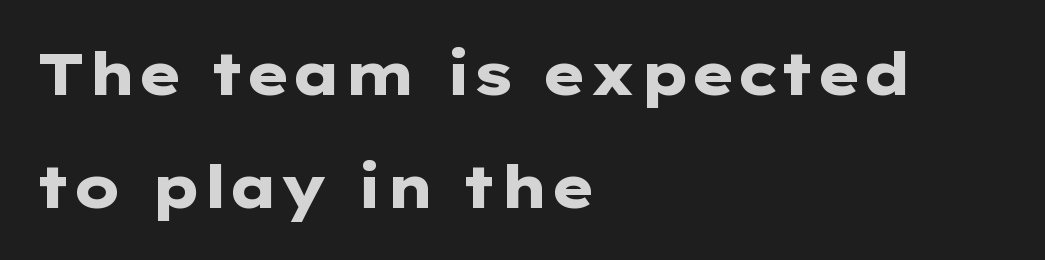
The image shows 59 px heavy, wide sans-serif type, upright; set left-aligned, loose line spacing (1.92x), normal letter spacing, not underlined; low stroke contrast and a medium x-height.
